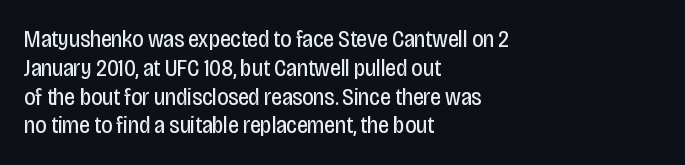
The image shows 24 px text type, upright; set left-aligned, line spacing 1.2x, normal letter spacing, not underlined.
